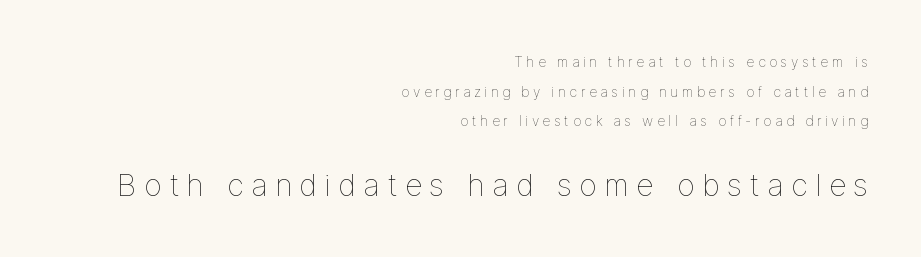
The image shows 30 px thin type, upright; set right-aligned, loose line spacing (2.11x), unusually wide letter spacing (+0.25 em), not underlined; the second (bottom) block is 2.14x larger; low stroke contrast and a medium x-height.
